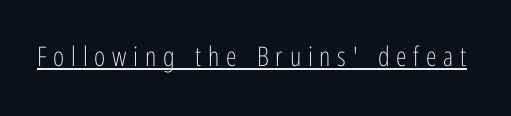
Does the lettering tilt? It doesn't — this is upright. Is the stroke heavy? The answer is a plain regular-or-lighter. Tracking here is generous; glyphs stand well apart from one another. The typesetter has applied underlining to the passage shown.
